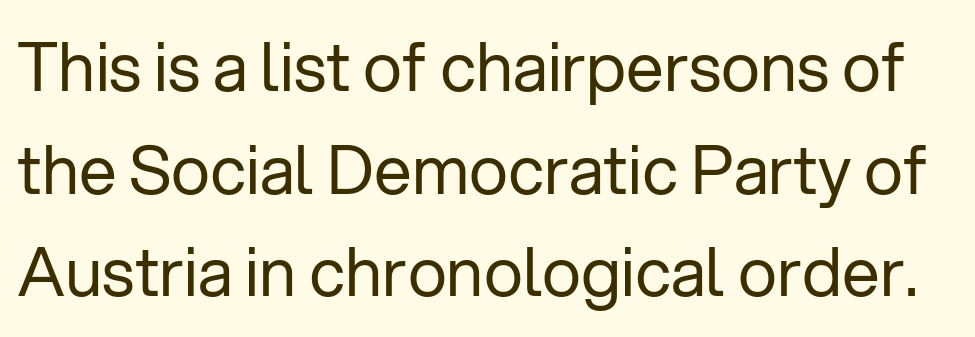
Descenders are the only things crossing below the line. The specimen reads as upright at a glance. The lines sit at an ordinary, default distance from one another. Looks like regular typesetting: each glyph gets only the width it needs. Is the type heavy? It reads as light-to-regular instead. Nothing sits at the stroke ends, so this counts as sans-serif.
